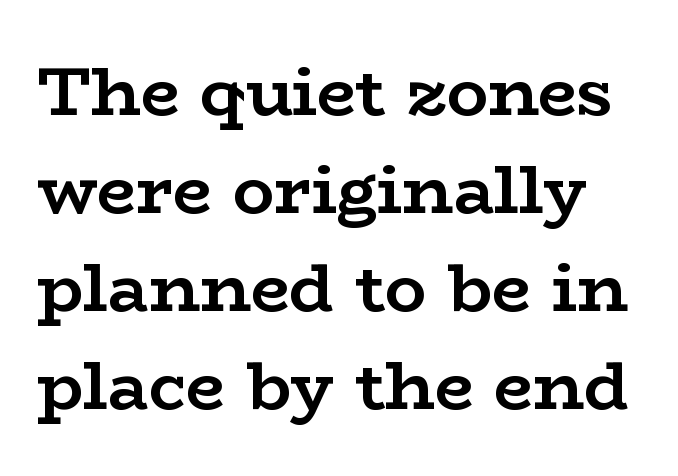
The specimen omits any rule beneath the text block's lines. Honestly, the letter spacing is just normal — you wouldn't notice it. Style check: upright. Varying glyph widths throughout — classic text-font behaviour.
